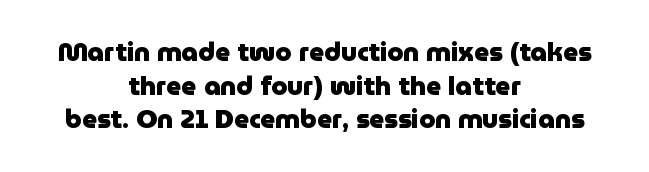
{"italic": "no", "bold": "yes", "underline": "no", "align": "center", "line_spacing": "normal", "line_spacing_ratio": 1.29, "letter_spacing": "normal", "letter_spacing_em": 0.0, "glyph_px": 26}
